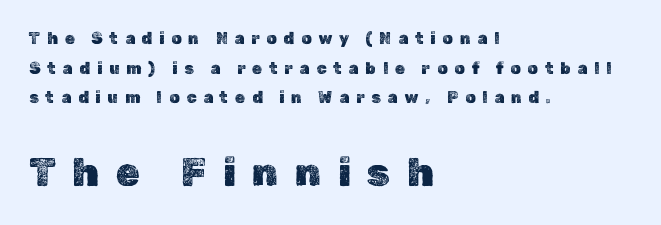
Layout note: lines flush left. Italic? Not at all — the glyphs are vertical. The line texture is sparse and dotted thanks to wide tracking. Rule under the text: the space is simply empty. Typesetter's note — lower block bumped up in size, upper block left smaller.
